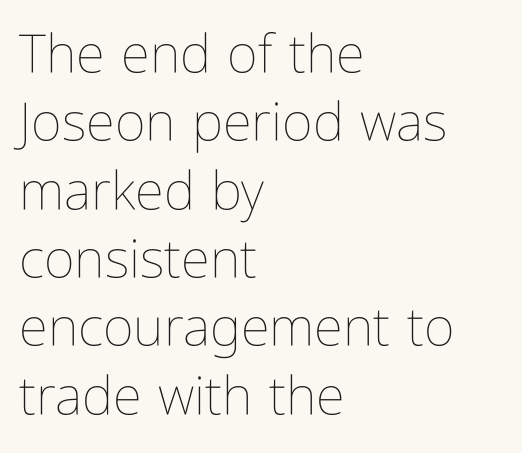
The image shows 53 px thin, condensed type, upright; set left-aligned, normal line spacing (1.29x), normal letter spacing, not underlined; low stroke contrast and a medium x-height.
